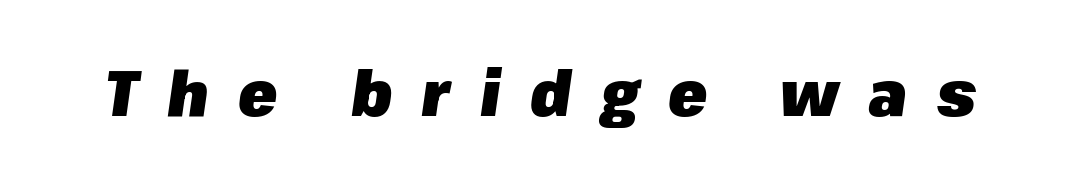
The image shows 64 px heavy type, italic (leaning right); set unusually wide letter spacing (+0.46 em), not underlined; low stroke contrast and a medium x-height.
